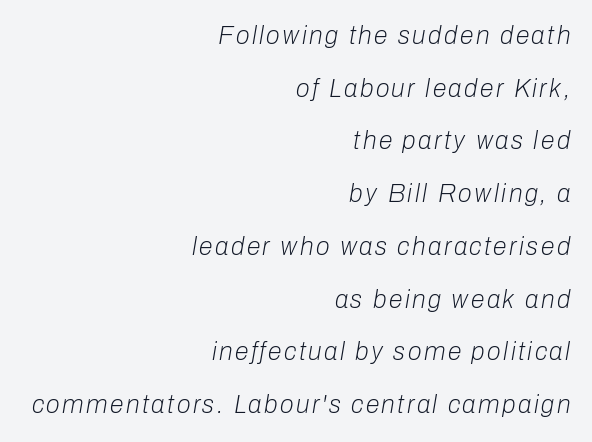
Letters rest on an invisible, unmarked baseline. Whoever set this chose breathing room over compactness in the vertical rhythm. A quiet, ordinary-to-light weight characterises the typeface. A student would call this right alignment; a typographer would say flush right, rag left.
